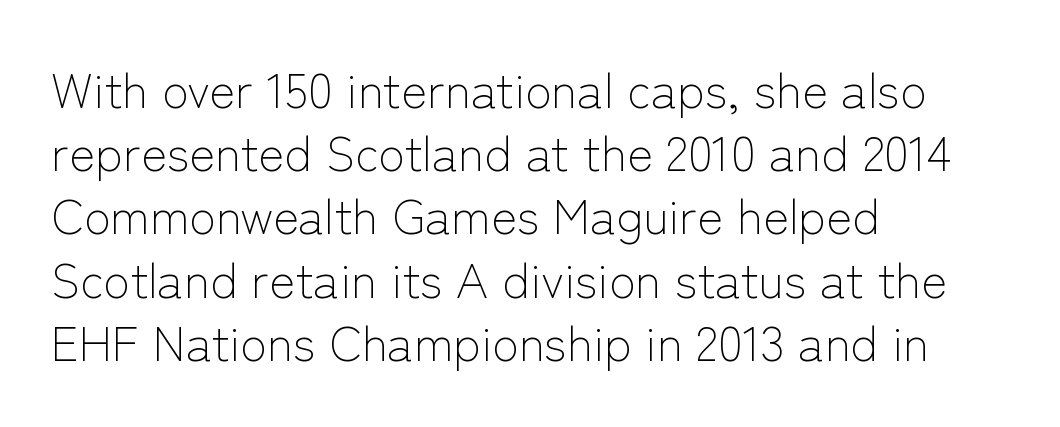
Q: Is the text bold? A: No.
Q: Is the text italic (slanted)? A: No, it is upright.
Q: Is the typeface a serif or a sans-serif typeface? A: Sans-serif.
Q: Is the text underlined? A: No.
Q: How is the paragraph aligned? A: Left-aligned.
Q: Is the spacing between letters normal or unusually wide? A: Normal.
Q: Is the spacing between lines tight, normal or loose? A: Normal.
Q: Width (condensed, normal, or wide)? A: Normal.
Q: Stroke contrast? A: Low.
Q: x-height? A: Medium.
Q: Monospaced? A: No.
